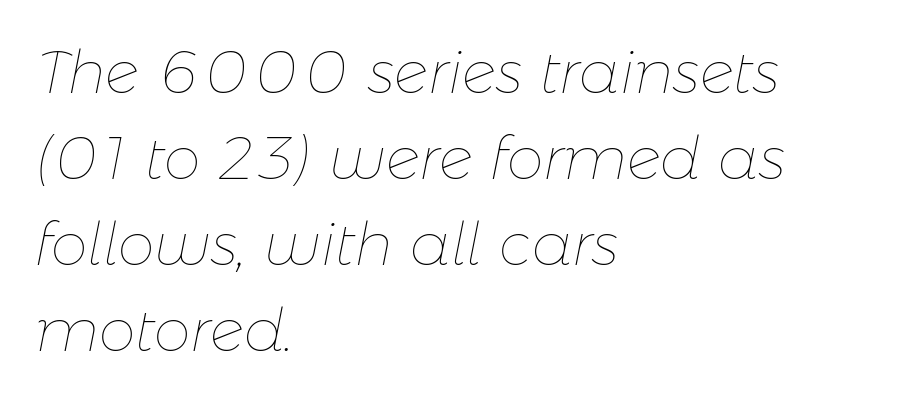
Slanted lettering throughout. Where is the straight margin? On the left. Rule under the text: the space is simply empty. The letters advance in unequal steps, a hallmark of proportional type. Does the leading feel generous? No, just average. Unbolded letterforms with no extra heft.
